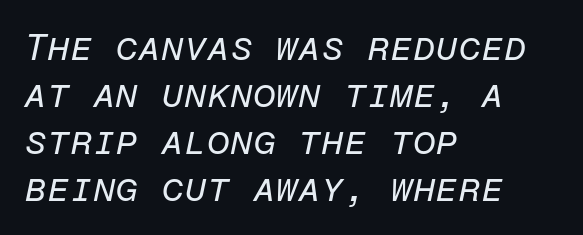
{"italic": "yes", "lean": "right", "slant_degrees": 12, "bold": "no", "weight": "regular", "width": "normal", "stroke_contrast": "low", "x_height": "medium", "monospaced": "yes", "underline": "no", "align": "left", "line_spacing": "normal", "line_spacing_ratio": 1.27, "letter_spacing": "normal", "letter_spacing_em": 0.0, "glyph_px": 37}
